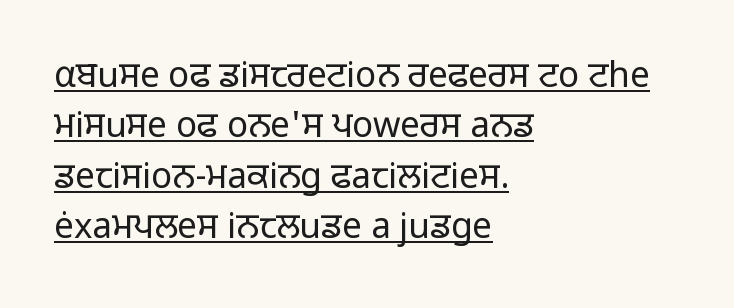
The image shows 35 px regular-weight sans-serif type, upright; set left-aligned, normal line spacing (1.44x), normal letter spacing, underlined; low stroke contrast and a medium x-height.
